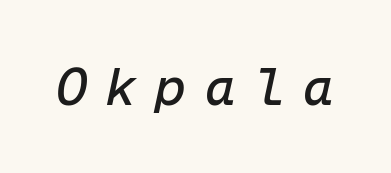
Q: Is the text italic (slanted)? A: Yes, it leans right by about 12 degrees.
Q: Is the text underlined? A: No.
Q: Is the spacing between letters normal or unusually wide? A: Unusually wide.
Q: Width (condensed, normal, or wide)? A: Normal.
Q: Stroke contrast? A: Low.
Q: x-height? A: Medium.
Q: Monospaced? A: Yes.
